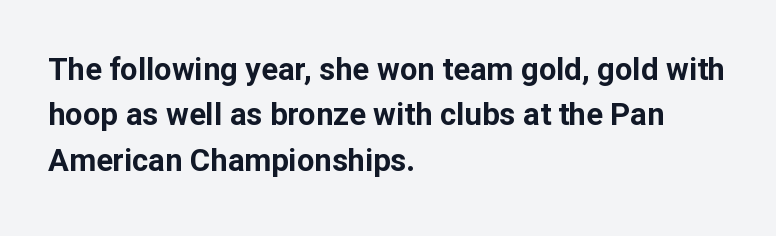
The image shows 31 px bold sans-serif type, upright; set left-aligned, normal line spacing (1.46x), normal letter spacing, not underlined; low stroke contrast and a medium x-height.
